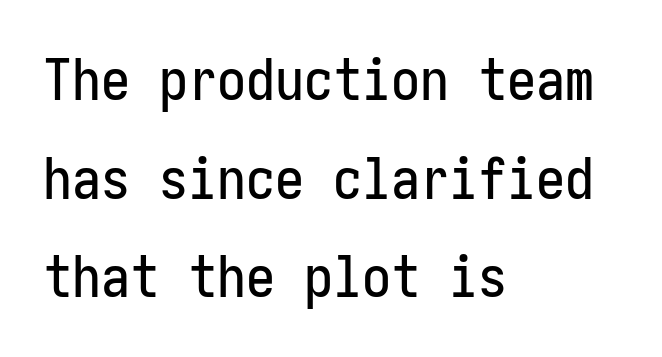
Q: Is the text italic (slanted)? A: No, it is upright.
Q: Is the typeface a serif or a sans-serif typeface? A: Sans-serif.
Q: Is the text underlined? A: No.
Q: How is the paragraph aligned? A: Left-aligned.
Q: Is the spacing between letters normal or unusually wide? A: Normal.
Q: Is the spacing between lines tight, normal or loose? A: Normal.
Q: Width (condensed, normal, or wide)? A: Condensed.
Q: Stroke contrast? A: Low.
Q: x-height? A: Medium.
